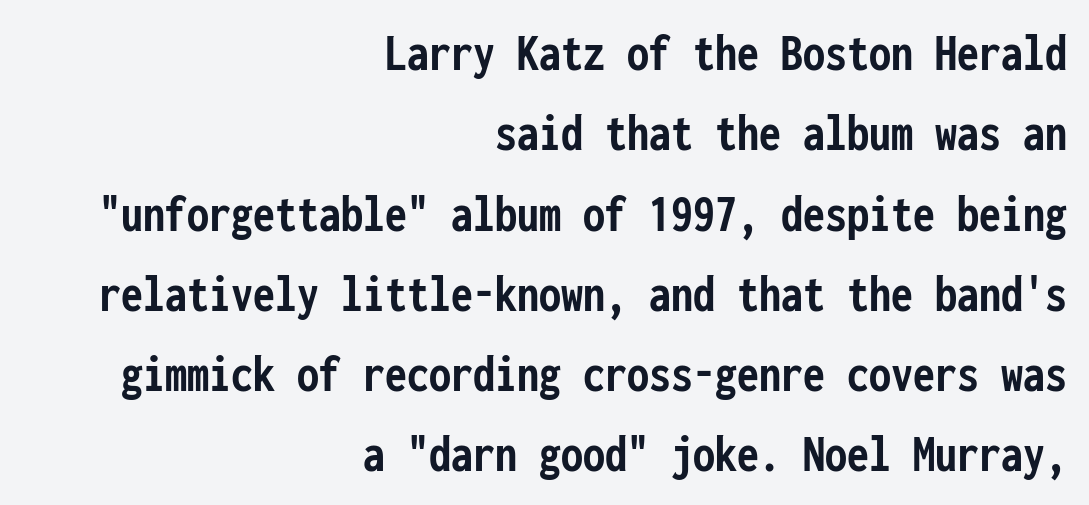
Q: Is the text bold? A: Yes.
Q: Is the text italic (slanted)? A: No, it is upright.
Q: Is the typeface a serif or a sans-serif typeface? A: Sans-serif.
Q: Is the text underlined? A: No.
Q: How is the paragraph aligned? A: Right-aligned.
Q: Is the spacing between letters normal or unusually wide? A: Normal.
Q: Is the spacing between lines tight, normal or loose? A: Normal.
Q: Width (condensed, normal, or wide)? A: Condensed.
Q: Stroke contrast? A: Low.
Q: x-height? A: Medium.
Q: Monospaced? A: Yes.
